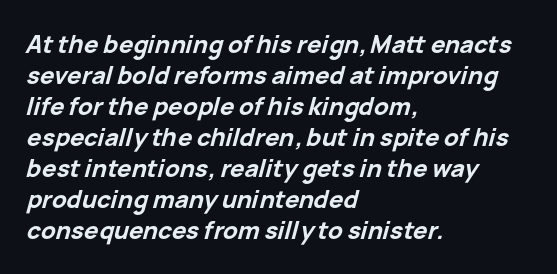
{"italic": "yes", "lean": "right", "slant_degrees": 15, "bold": "yes", "underline": "no", "align": "left", "line_spacing": "normal", "line_spacing_ratio": 1.29, "letter_spacing": "normal", "letter_spacing_em": 0.0, "glyph_px": 24}
